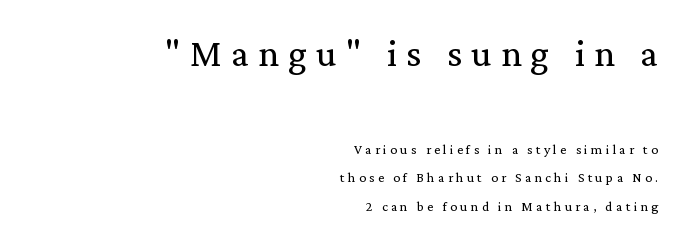
Q: Is the text bold? A: No.
Q: Is the text italic (slanted)? A: No, it is upright.
Q: Is the typeface a serif or a sans-serif typeface? A: Serif.
Q: Is the text underlined? A: No.
Q: How is the paragraph aligned? A: Right-aligned.
Q: Is the spacing between letters normal or unusually wide? A: Unusually wide.
Q: Is the spacing between lines tight, normal or loose? A: Loose.
Q: Which block of text is set in a larger size, the first (top) or the second (bottom)? A: The first (top) one.
Q: Width (condensed, normal, or wide)? A: Normal.
Q: Stroke contrast? A: Medium.
Q: x-height? A: Medium.
Q: Monospaced? A: No.
